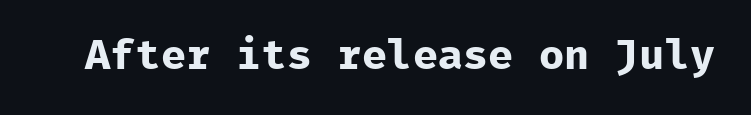
{"serif": "no", "italic": "no", "bold": "yes", "weight": "bold", "width": "normal", "stroke_contrast": "low", "x_height": "medium", "monospaced": "yes", "underline": "no", "letter_spacing": "normal", "letter_spacing_em": 0.0, "glyph_px": 42}
